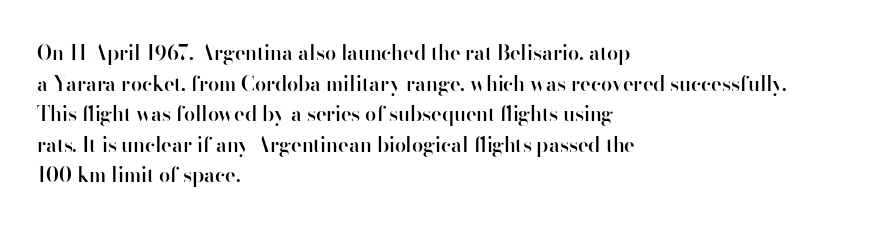
This rendering features lettering with no underline. Students, observe: this is what conventionally led text looks like. Students, note that the glyphs here touch the page at normal intervals. The specimen reads as upright at a glance.
